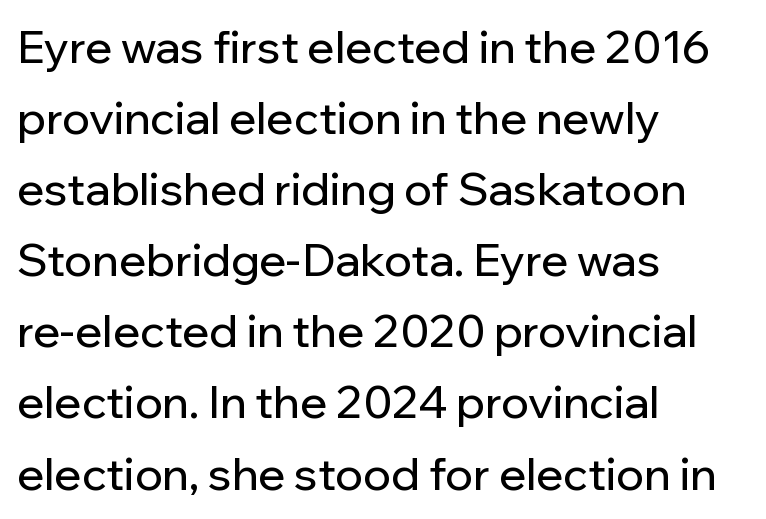
Q: Is the text italic (slanted)? A: No, it is upright.
Q: Is the typeface a serif or a sans-serif typeface? A: Sans-serif.
Q: Is the text underlined? A: No.
Q: How is the paragraph aligned? A: Left-aligned.
Q: Is the spacing between letters normal or unusually wide? A: Normal.
Q: Is the spacing between lines tight, normal or loose? A: Normal.
Q: Width (condensed, normal, or wide)? A: Normal.
Q: Stroke contrast? A: Low.
Q: x-height? A: Medium.
Q: Monospaced? A: No.
